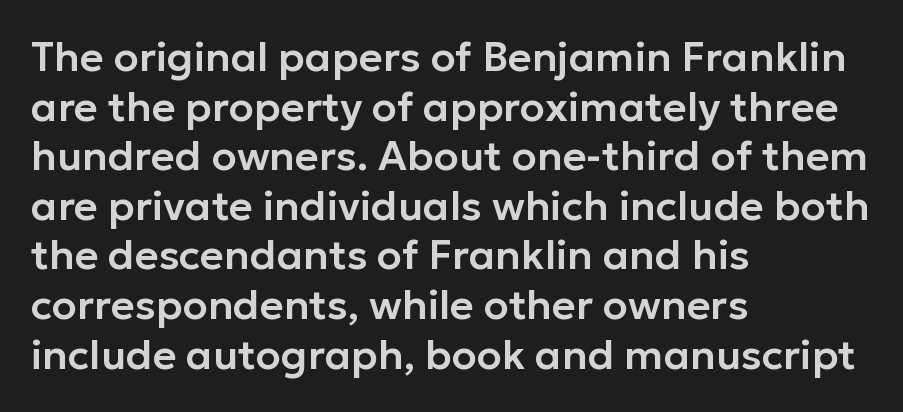
Q: Is the text italic (slanted)? A: No, it is upright.
Q: Is the typeface a serif or a sans-serif typeface? A: Sans-serif.
Q: Is the text underlined? A: No.
Q: How is the paragraph aligned? A: Left-aligned.
Q: Is the spacing between letters normal or unusually wide? A: Normal.
Q: Width (condensed, normal, or wide)? A: Normal.
Q: Stroke contrast? A: Low.
Q: x-height? A: Medium.
Q: Monospaced? A: No.
